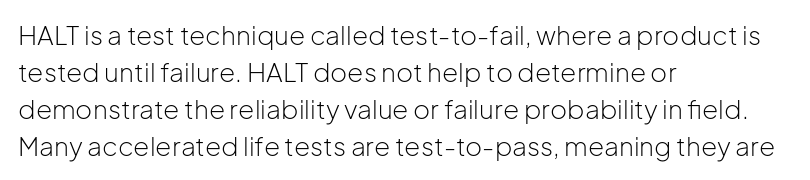
Q: Is the text bold? A: No.
Q: Is the text italic (slanted)? A: No, it is upright.
Q: Is the text underlined? A: No.
Q: How is the paragraph aligned? A: Left-aligned.
Q: Is the spacing between letters normal or unusually wide? A: Normal.
Q: Is the spacing between lines tight, normal or loose? A: Normal.
